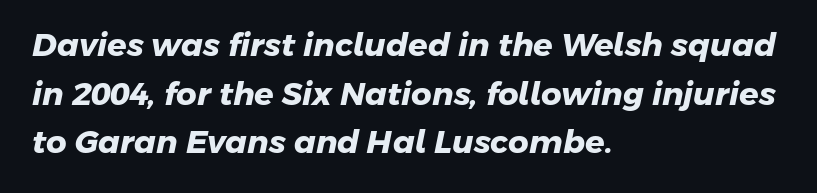
The passage shown stacks its lines at a standard gap. Where is the straight margin? On the left. Each word holds together tightly as a unit, with standard inter-letter gaps. The sample has been set heavy, in full bold. What kind of face is this? One without serifs — a sans. Quick note: underline off.
